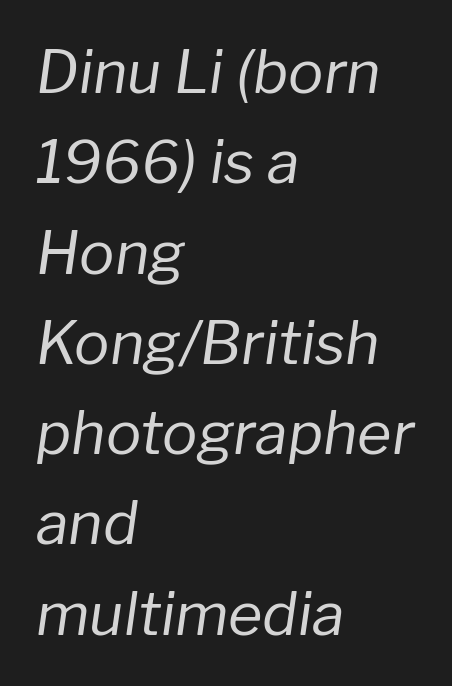
Underline: absent. Rows of type keep a routine distance in the vertical direction. Caption: standard tracking, unaltered. Weight: in the light-to-regular range. This sample has the flowing, uneven cadence of proportional lettering.
